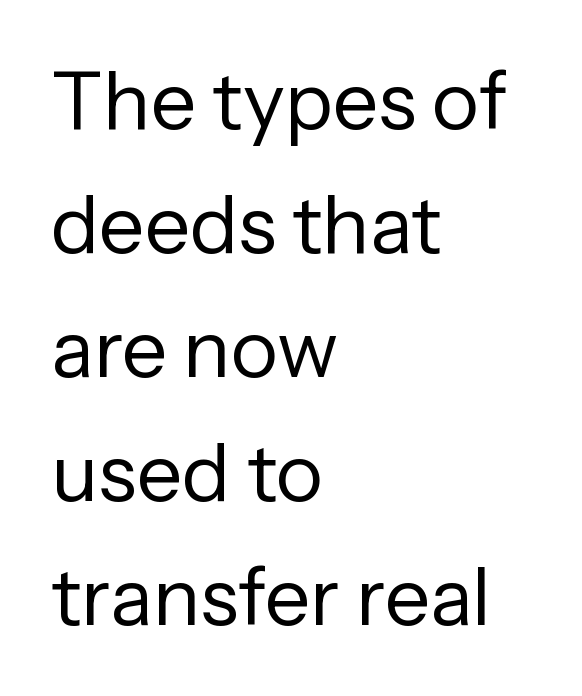
The image shows 80 px regular-weight sans-serif type, upright; set left-aligned, normal line spacing (1.55x), normal letter spacing, not underlined; low stroke contrast and a medium x-height.
